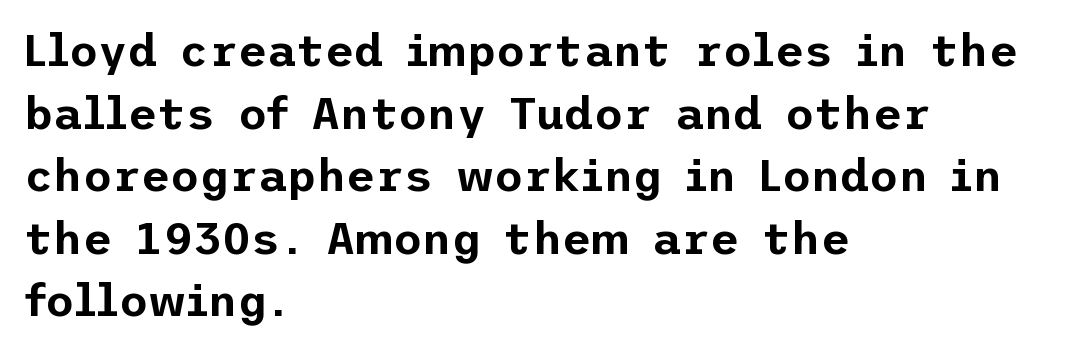
{"serif": "no", "italic": "no", "width": "normal", "stroke_contrast": "low", "x_height": "medium", "underline": "no", "align": "left", "line_spacing": "normal", "line_spacing_ratio": 1.39, "letter_spacing": "normal", "letter_spacing_em": 0.0, "glyph_px": 45}
